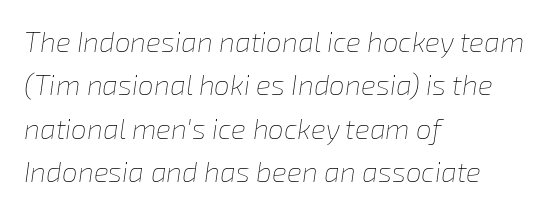
Each letter keeps its own natural width here, so spacing adapts to shape. The passage shown has conventional tracking throughout. Line beginnings align vertically; line endings do not. Stems here are at most as thick as an everyday book face.
